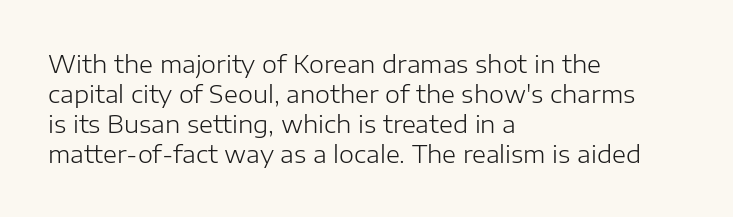
{"italic": "no", "bold": "no", "underline": "no", "align": "left", "line_spacing": "normal", "line_spacing_ratio": 1.25, "letter_spacing": "normal", "letter_spacing_em": 0.0, "glyph_px": 24}
